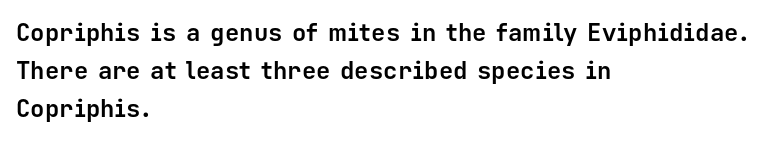
The image shows 24 px bold type, upright; set left-aligned, normal line spacing (1.58x), normal letter spacing, not underlined.
